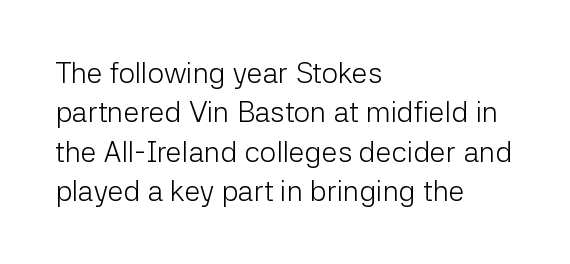
Q: Is the text bold? A: No.
Q: Is the text italic (slanted)? A: No, it is upright.
Q: Is the typeface a serif or a sans-serif typeface? A: Sans-serif.
Q: Is the text underlined? A: No.
Q: How is the paragraph aligned? A: Left-aligned.
Q: Is the spacing between letters normal or unusually wide? A: Normal.
Q: Is the spacing between lines tight, normal or loose? A: Normal.
Q: Width (condensed, normal, or wide)? A: Normal.
Q: Stroke contrast? A: Low.
Q: x-height? A: Medium.
Q: Monospaced? A: No.
